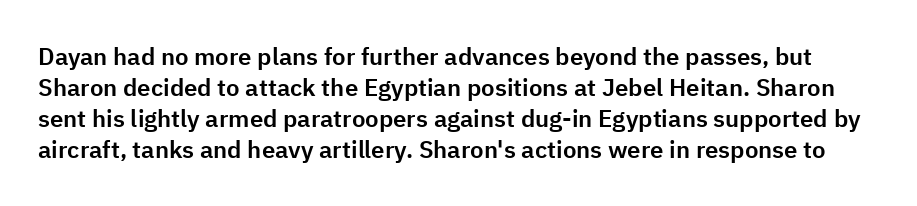
The image shows 24 px text type, upright; set normal line spacing (1.29x), normal letter spacing, not underlined.
